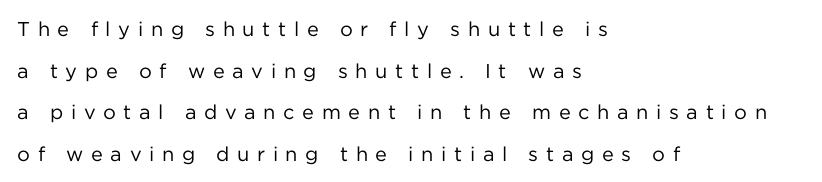
Q: Is the text bold? A: No.
Q: Is the text italic (slanted)? A: No, it is upright.
Q: Is the text underlined? A: No.
Q: How is the paragraph aligned? A: Left-aligned.
Q: Is the spacing between letters normal or unusually wide? A: Unusually wide.
Q: Is the spacing between lines tight, normal or loose? A: Loose.
